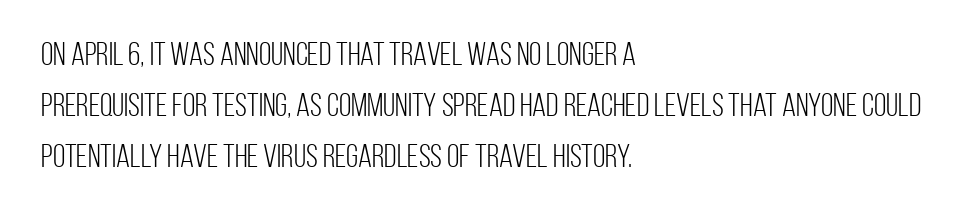
The image shows 32 px light, condensed sans-serif type, upright; set left-aligned, normal line spacing (1.6x), normal letter spacing, not underlined; low stroke contrast and a large x-height.
